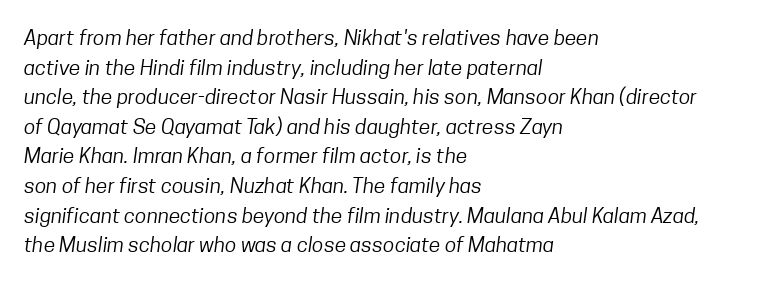
The horizontal fit of the characters is conventional and even. This sample is left-justified, so line endings fall wherever the words run out. Unbolded letterforms with no extra heft. Regular leading. Descenders hang freely into open space.
